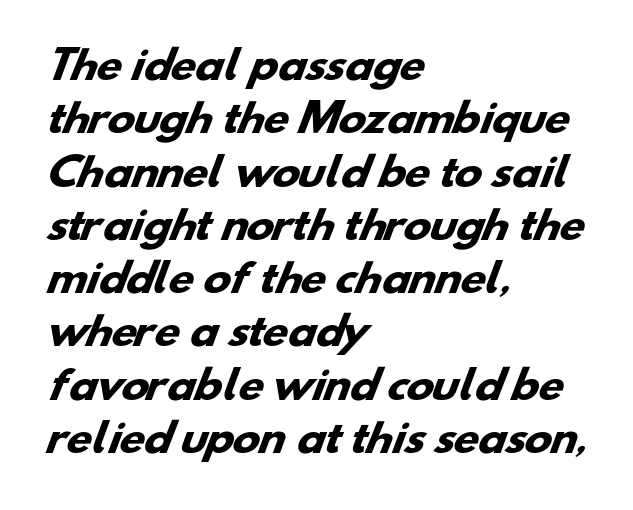
{"serif": "no", "bold": "yes", "weight": "heavy", "width": "wide", "stroke_contrast": "low", "x_height": "small", "monospaced": "no", "underline": "no", "align": "left", "line_spacing": "normal", "line_spacing_ratio": 1.44, "letter_spacing": "normal", "letter_spacing_em": 0.0, "glyph_px": 37}
